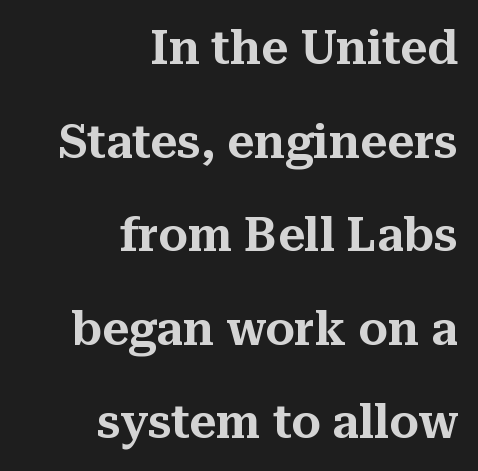
The image shows 47 px serif type, upright; set right-aligned, loose line spacing (1.99x), normal letter spacing, not underlined; medium stroke contrast and a medium x-height.
